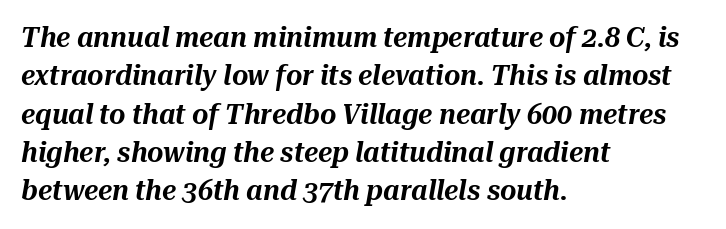
Every character sits at an angle, as italics do. The letters advance in unequal steps, a hallmark of proportional type. Whoever set this chose a conventional vertical rhythm. Any mark beneath the type? The region is blank. The rendering anchors every line to the left-hand side. How are the letters spaced? Ordinarily, with no added tracking.
